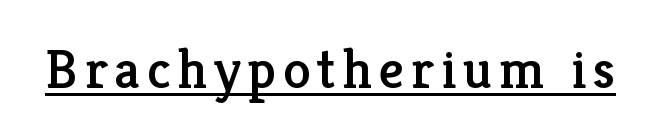
Q: Is the text italic (slanted)? A: No, it is upright.
Q: Is the typeface a serif or a sans-serif typeface? A: Serif.
Q: Is the text underlined? A: Yes.
Q: Width (condensed, normal, or wide)? A: Normal.
Q: Stroke contrast? A: Low.
Q: x-height? A: Medium.
Q: Monospaced? A: No.
